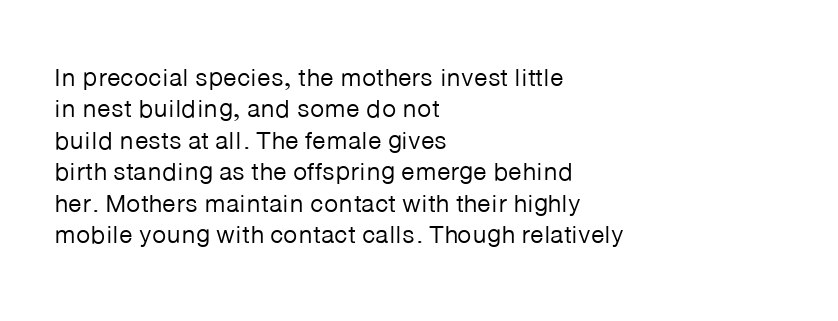
No letter is thick-stroked: the sample isn't bold. This is roman type, the default non-slanted kind. One glance says typical: line gaps are just what's usual. Plain, unruled lines of type. This sample is left-justified, so line endings fall wherever the words run out.
